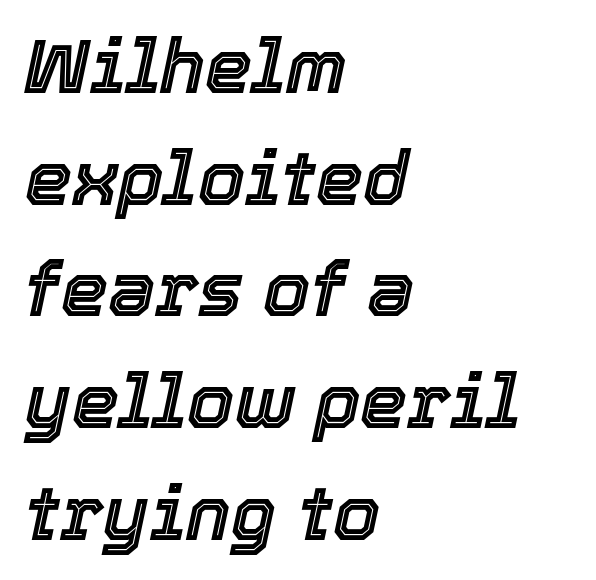
The image shows 75 px text type, italic (leaning right); set left-aligned, normal line spacing (1.49x), normal letter spacing, not underlined; a medium x-height.
